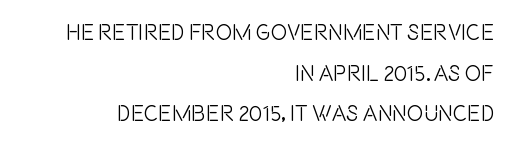
Q: Is the text bold? A: No.
Q: Is the text italic (slanted)? A: No, it is upright.
Q: Is the text underlined? A: No.
Q: How is the paragraph aligned? A: Right-aligned.
Q: Is the spacing between letters normal or unusually wide? A: Normal.
